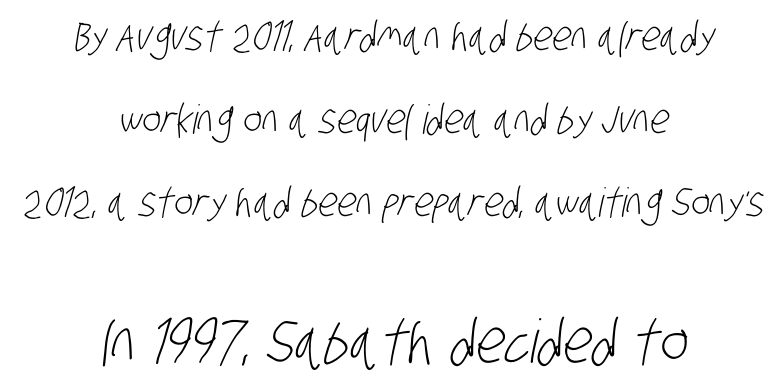
The image shows 60 px light, condensed sans-serif type; set centered, loose line spacing (2.07x), normal letter spacing, not underlined; the second (bottom) block is 1.5x larger; low stroke contrast and a large x-height.
